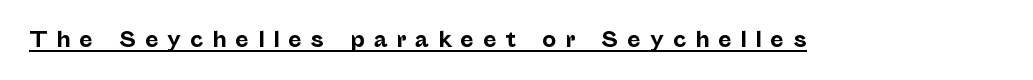
The image shows 20 px bold type, upright; set unusually wide letter spacing (+0.43 em), underlined.
